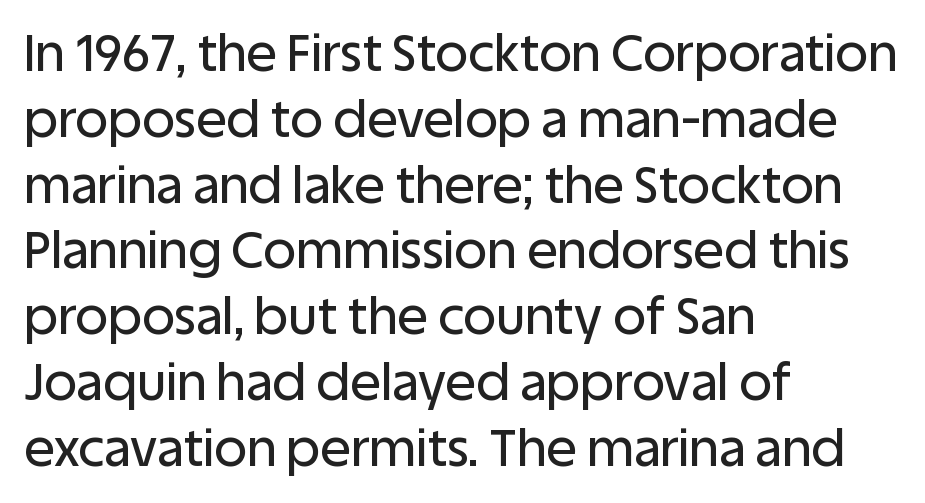
The face used here is proportionally spaced, like ordinary book or web type. The zone under the glyphs is completely vacant. Typographically, this falls in the sans-serif category. Designer's note — italics off, roman on. Tracking value appears to be zero — textbook default spacing. Students, observe: this is what conventionally led text looks like.
